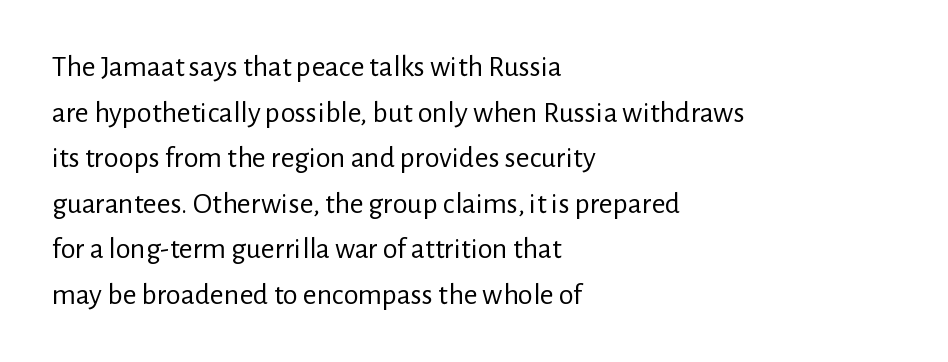
Character widths vary here, with narrow letters taking less room than wide ones. Check where the strokes stop: nothing finishes them off — pure sans. The type is set solid horizontally, with unmodified tracking. The font's upright variant was chosen for this text. Words float on clear page, feet unadorned.
